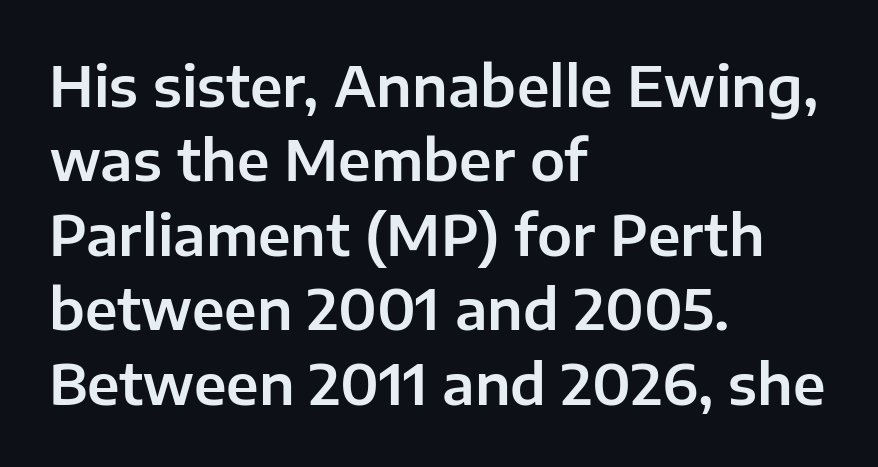
{"serif": "no", "italic": "no", "width": "normal", "stroke_contrast": "low", "x_height": "medium", "monospaced": "no", "underline": "no", "align": "left", "line_spacing": "normal", "line_spacing_ratio": 1.33, "letter_spacing": "normal", "letter_spacing_em": 0.0, "glyph_px": 56}
